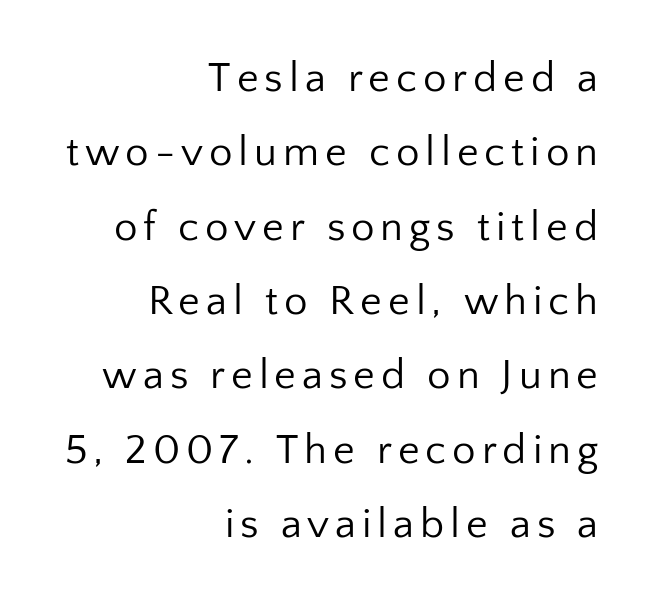
Line endings align vertically; line beginnings do not. Think of a printed novel: that variable character pitch is what you see here. No letter is thick-stroked: the sample isn't bold. The gap between lines stays unmarked.
